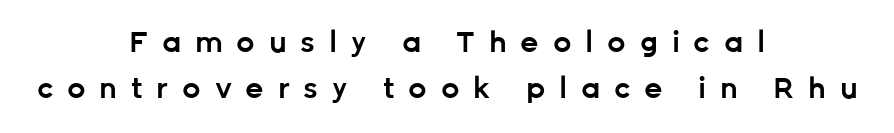
The image shows 29 px semibold sans-serif type, upright; set centered, normal line spacing (1.59x), unusually wide letter spacing (+0.47 em), not underlined; low stroke contrast and a medium x-height.
